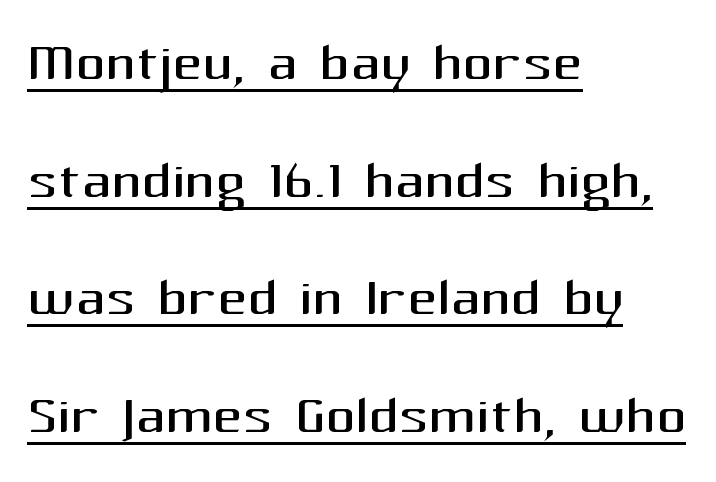
Q: Is the text bold? A: No.
Q: Is the text italic (slanted)? A: No, it is upright.
Q: Is the typeface a serif or a sans-serif typeface? A: Sans-serif.
Q: Is the text underlined? A: Yes.
Q: How is the paragraph aligned? A: Left-aligned.
Q: Is the spacing between letters normal or unusually wide? A: Normal.
Q: Is the spacing between lines tight, normal or loose? A: Normal.
Q: Width (condensed, normal, or wide)? A: Normal.
Q: Stroke contrast? A: Medium.
Q: x-height? A: Medium.
Q: Monospaced? A: No.
